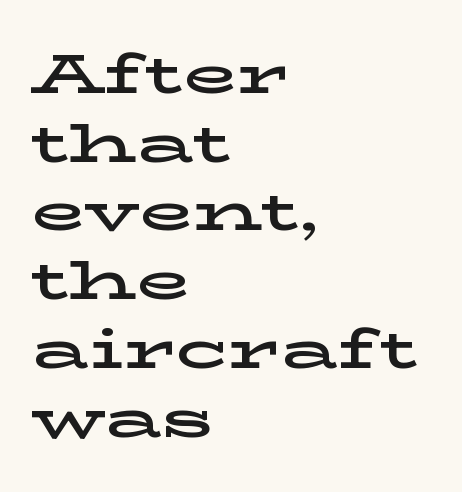
{"serif": "yes", "italic": "no", "width": "wide", "stroke_contrast": "low", "x_height": "medium", "monospaced": "no", "underline": "no", "align": "left", "line_spacing": "normal", "line_spacing_ratio": 1.25, "letter_spacing": "normal", "letter_spacing_em": 0.0, "glyph_px": 55}
